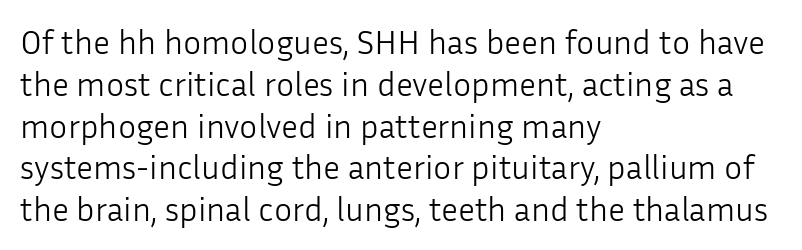
There is no visible air inserted between adjacent glyphs. Each letter's strokes conclude bluntly, with no projecting serifs. Type without underlining. The typeface has the unassuming heft of standard copy or less.
